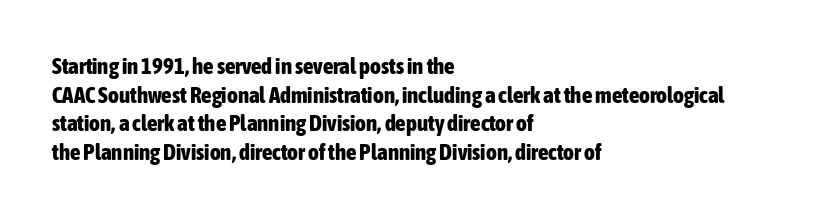
In CSS terms this would be text-align: left. On the weight axis this lands at bold, roughly 700. No word sits above an underline. Regarding leading, the lines here are spaced in the standard way. Quick note: not italic, upright. Glyph-to-glyph distance matches everyday printed text.
